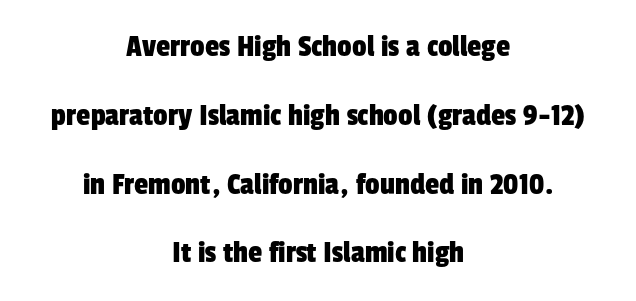
The image shows 32 px condensed sans-serif type; set centered, loose line spacing (2.15x), normal letter spacing, not underlined; low stroke contrast and a medium x-height.
